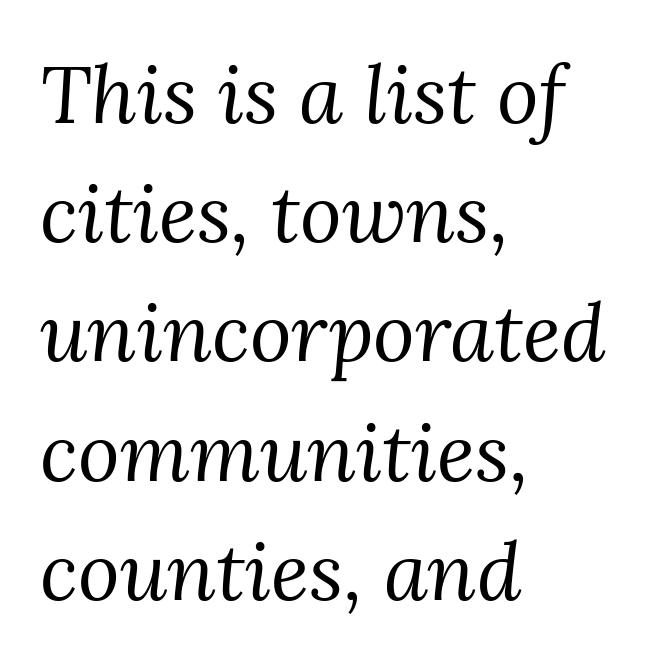
Yep, that's italic — everything's leaning. Stroke mass is kept to a normal reading level or below. The rendering shows small feet on the letterforms — a serif design. The horizontal fit of the characters is conventional and even. Compared with typical paragraphs, the rows here are spaced about the same. Every row of glyphs begins at an identical x-position on the left.
